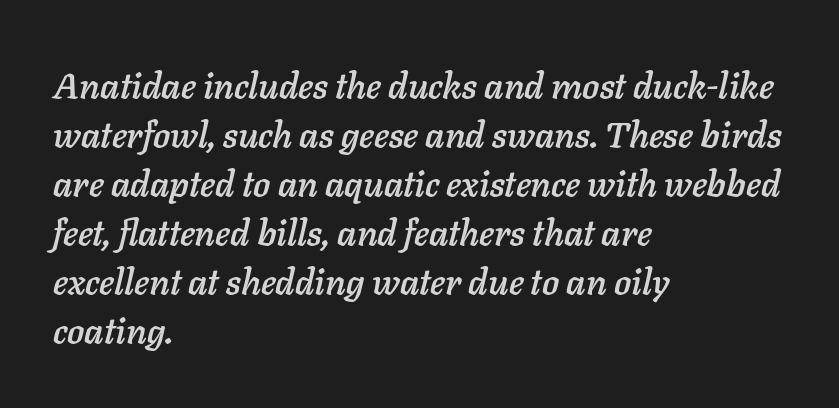
Q: Is the text italic (slanted)? A: Yes, it leans right by about 11 degrees.
Q: Is the text underlined? A: No.
Q: How is the paragraph aligned? A: Left-aligned.
Q: Is the spacing between letters normal or unusually wide? A: Normal.
Q: Is the spacing between lines tight, normal or loose? A: Normal.
Q: Width (condensed, normal, or wide)? A: Normal.
Q: Stroke contrast? A: Low.
Q: x-height? A: Medium.
Q: Monospaced? A: No.
